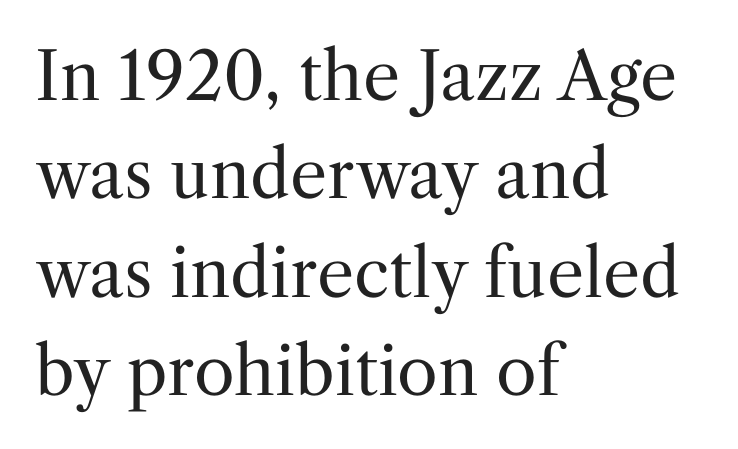
The image shows 66 px regular-weight serif type, upright; set left-aligned, normal line spacing (1.49x), normal letter spacing, not underlined; medium stroke contrast and a medium x-height.
